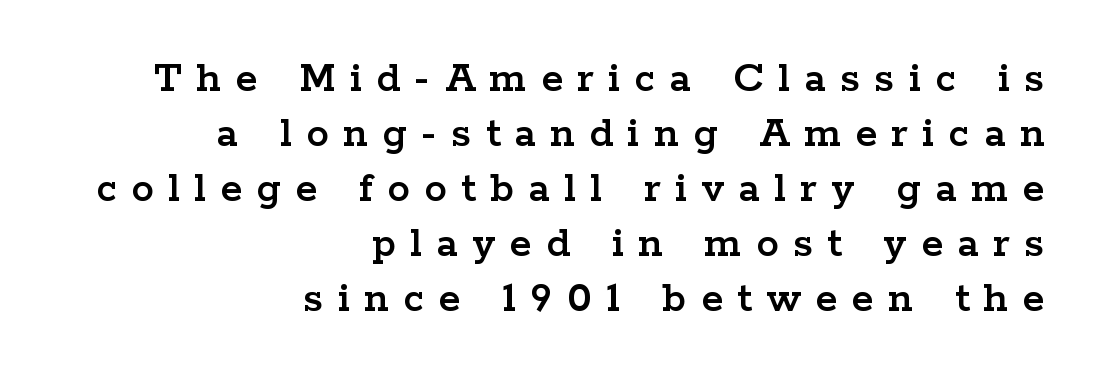
Q: Is the text italic (slanted)? A: No, it is upright.
Q: Is the typeface a serif or a sans-serif typeface? A: Serif.
Q: Is the text underlined? A: No.
Q: How is the paragraph aligned? A: Right-aligned.
Q: Is the spacing between letters normal or unusually wide? A: Unusually wide.
Q: Width (condensed, normal, or wide)? A: Wide.
Q: Stroke contrast? A: Low.
Q: x-height? A: Medium.
Q: Monospaced? A: No.
